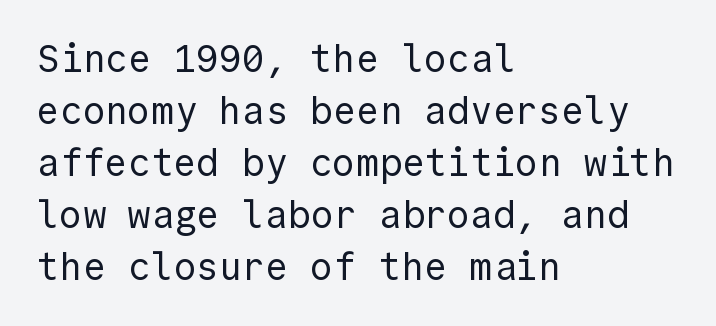
{"serif": "no", "italic": "no", "bold": "no", "weight": "regular", "width": "normal", "x_height": "medium", "monospaced": "yes", "underline": "no", "align": "left", "line_spacing": "normal", "line_spacing_ratio": 1.37, "letter_spacing": "normal", "letter_spacing_em": 0.0, "glyph_px": 38}
